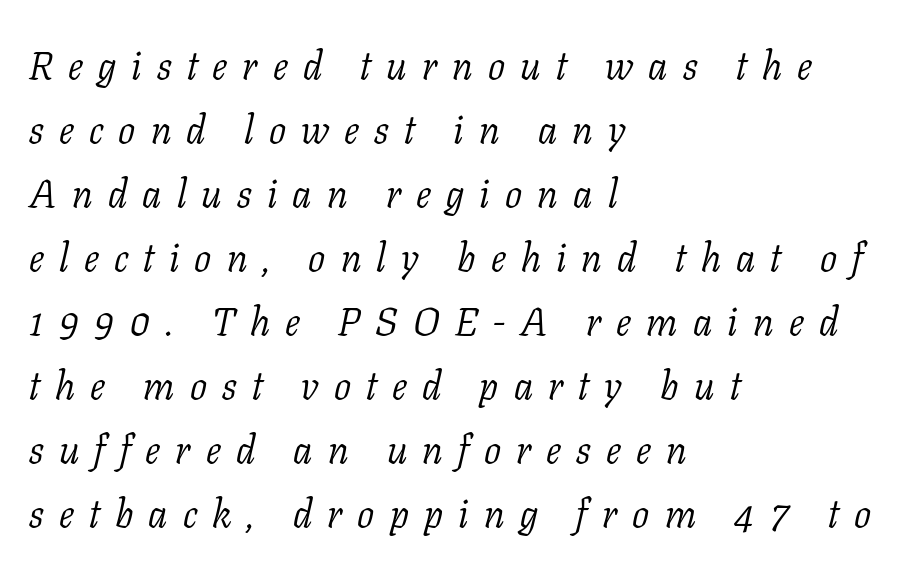
{"serif": "yes", "italic": "yes", "lean": "right", "slant_degrees": 11, "bold": "no", "weight": "light", "width": "normal", "stroke_contrast": "low", "x_height": "medium", "monospaced": "no", "underline": "no", "align": "left", "line_spacing": "normal", "line_spacing_ratio": 1.6, "letter_spacing": "wide", "letter_spacing_em": 0.38, "glyph_px": 40}
